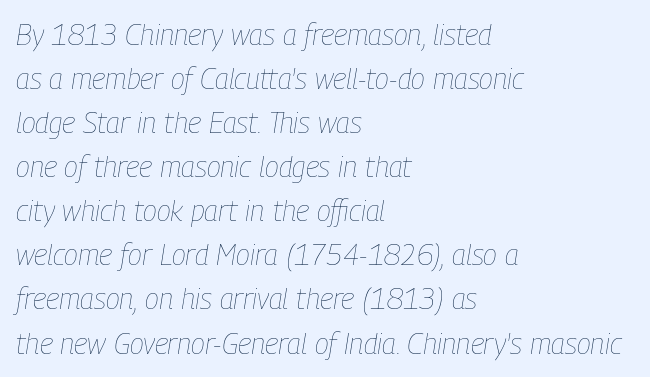
{"italic": "yes", "lean": "right", "slant_degrees": 9, "bold": "no", "weight": "thin", "width": "condensed", "stroke_contrast": "low", "x_height": "medium", "monospaced": "no", "underline": "no", "align": "left", "line_spacing": "normal", "line_spacing_ratio": 1.52, "letter_spacing": "normal", "letter_spacing_em": 0.0, "glyph_px": 29}
